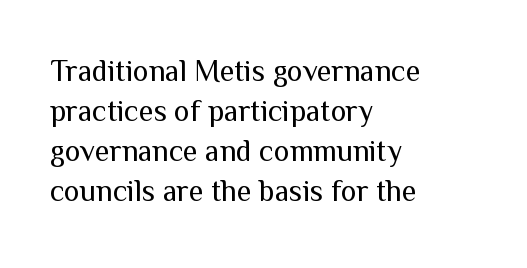
Q: Is the text bold? A: No.
Q: Is the text italic (slanted)? A: No, it is upright.
Q: Is the typeface a serif or a sans-serif typeface? A: Sans-serif.
Q: Is the text underlined? A: No.
Q: How is the paragraph aligned? A: Left-aligned.
Q: Is the spacing between letters normal or unusually wide? A: Normal.
Q: Is the spacing between lines tight, normal or loose? A: Normal.
Q: Width (condensed, normal, or wide)? A: Normal.
Q: Stroke contrast? A: Medium.
Q: x-height? A: Medium.
Q: Monospaced? A: No.
